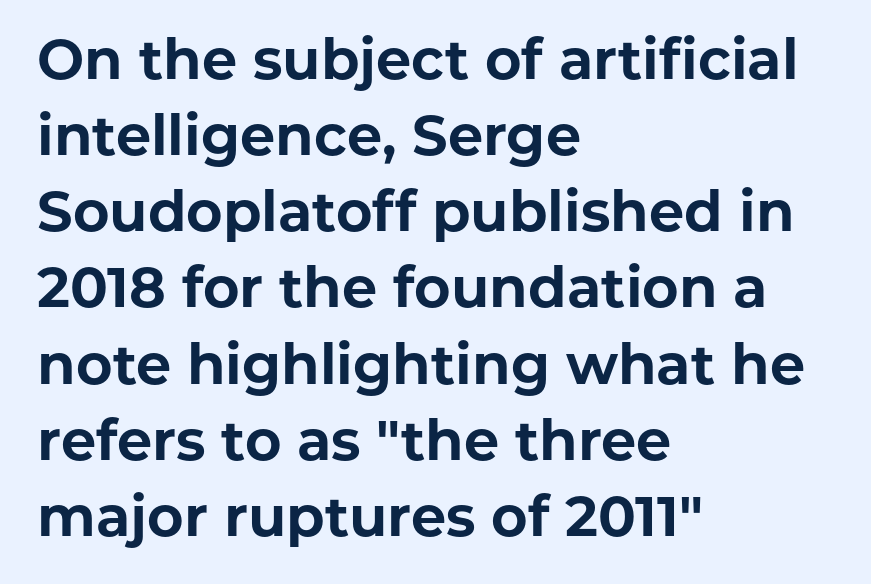
The image shows 56 px bold sans-serif type, upright; set left-aligned, normal line spacing (1.36x), normal letter spacing, not underlined; low stroke contrast and a medium x-height.
